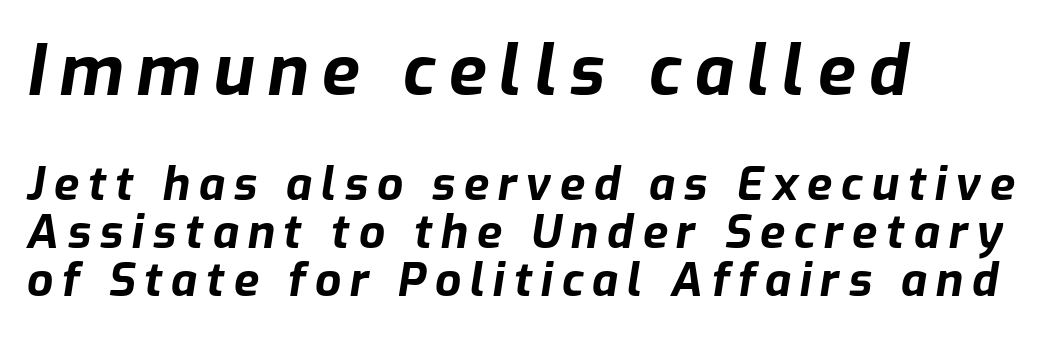
The vertical gap from one line to the next is small. Quick note: underline off. The letters in the upper block stand taller than those in the block below. In terms of posture, this sample is oblique. Casual observation: everything's shoved over to the left. Is this a fixed-width face? No — the glyphs have proportional, varying widths.
